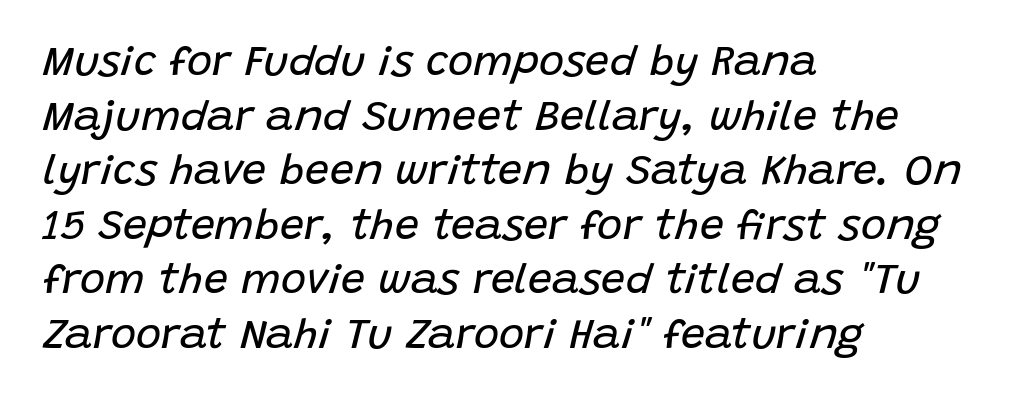
The image shows 43 px regular-weight type, italic (leaning right); set left-aligned, normal line spacing (1.27x), normal letter spacing, not underlined; low stroke contrast and a large x-height.
